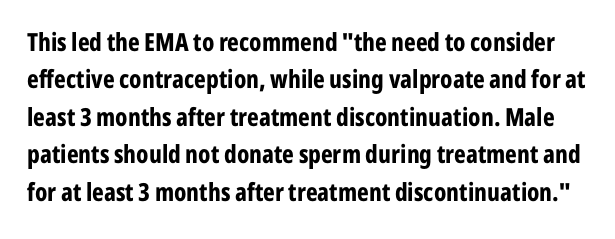
Q: Is the text bold? A: Yes.
Q: Is the text italic (slanted)? A: No, it is upright.
Q: Is the text underlined? A: No.
Q: Is the spacing between letters normal or unusually wide? A: Normal.
Q: Is the spacing between lines tight, normal or loose? A: Normal.
